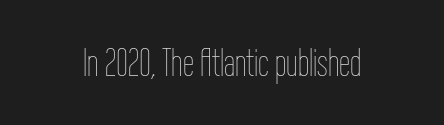
{"italic": "no", "bold": "no", "weight": "thin", "width": "condensed", "stroke_contrast": "low", "x_height": "medium", "monospaced": "no", "underline": "no", "letter_spacing": "normal", "letter_spacing_em": 0.0, "glyph_px": 40}
